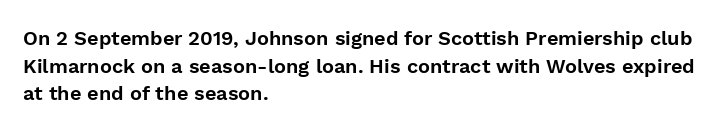
{"italic": "no", "underline": "no", "align": "left", "line_spacing": "normal", "line_spacing_ratio": 1.38, "letter_spacing": "normal", "letter_spacing_em": 0.0, "glyph_px": 20}
